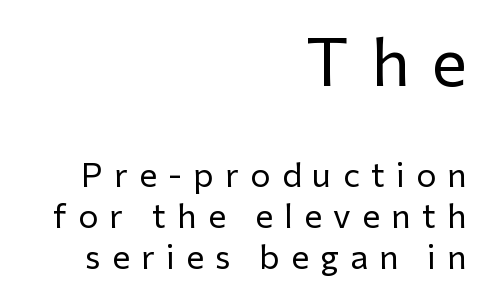
The image shows 67 px regular-weight sans-serif type, upright; set right-aligned, line spacing 1.21x, unusually wide letter spacing (+0.33 em), not underlined; the first (top) block is 1.97x larger; low stroke contrast and a medium x-height.
